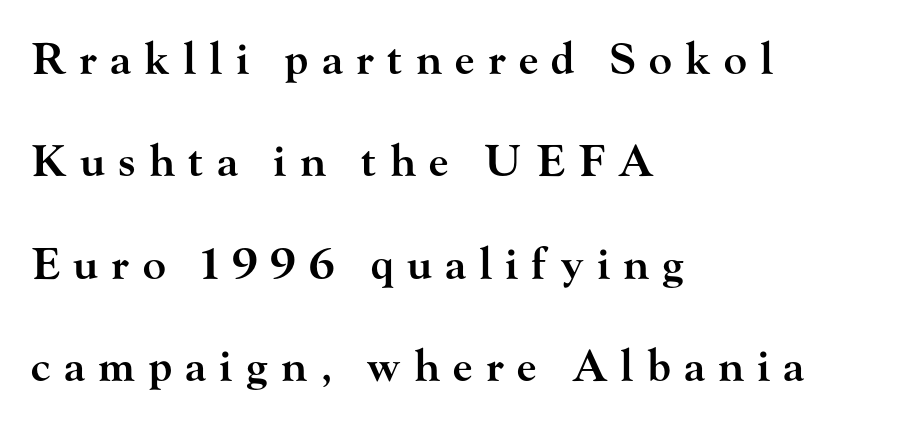
{"serif": "yes", "italic": "no", "bold": "semi", "weight": "semibold", "width": "wide", "stroke_contrast": "high", "x_height": "small", "monospaced": "no", "underline": "no", "align": "left", "line_spacing": "loose", "line_spacing_ratio": 2.38, "letter_spacing": "wide", "letter_spacing_em": 0.31, "glyph_px": 43}
